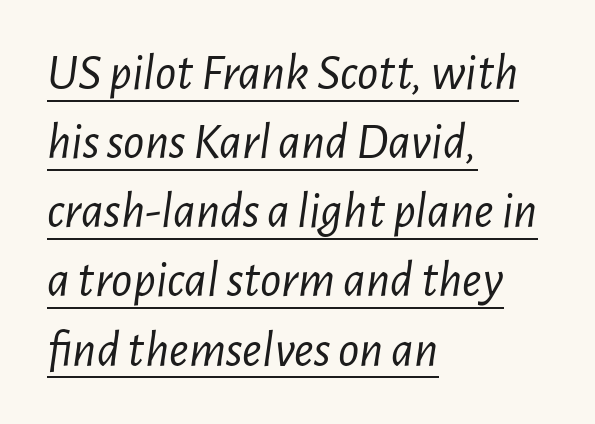
Q: Is the text bold? A: No.
Q: Is the text italic (slanted)? A: Yes, it leans right by about 7 degrees.
Q: Is the text underlined? A: Yes.
Q: How is the paragraph aligned? A: Left-aligned.
Q: Is the spacing between letters normal or unusually wide? A: Normal.
Q: Is the spacing between lines tight, normal or loose? A: Normal.
Q: Width (condensed, normal, or wide)? A: Condensed.
Q: Stroke contrast? A: Low.
Q: x-height? A: Medium.
Q: Monospaced? A: No.
